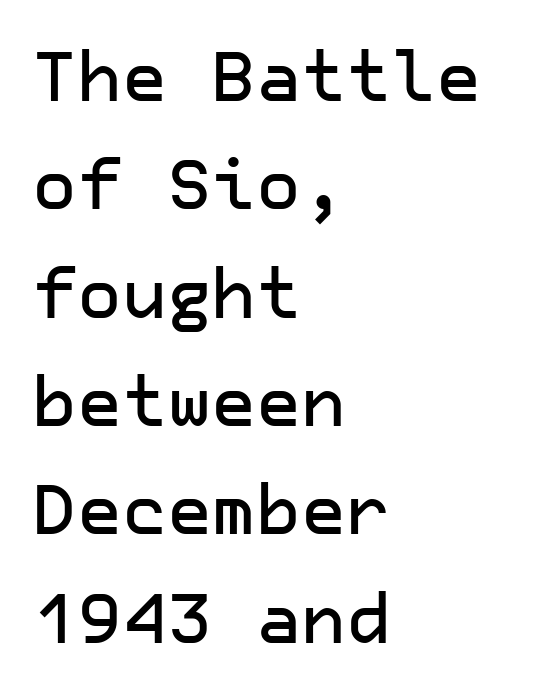
The image shows 69 px sans-serif type, upright; set left-aligned, normal line spacing (1.57x), normal letter spacing, not underlined; low stroke contrast and a medium x-height.
